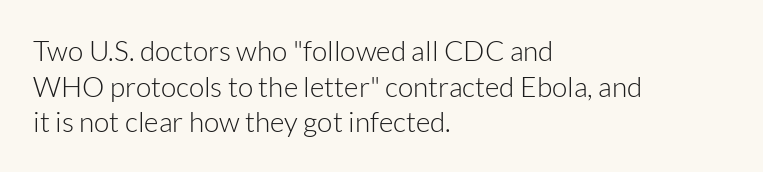
The image shows 28 px light sans-serif type, upright; set left-aligned, normal line spacing (1.27x), normal letter spacing, not underlined; low stroke contrast and a medium x-height.
